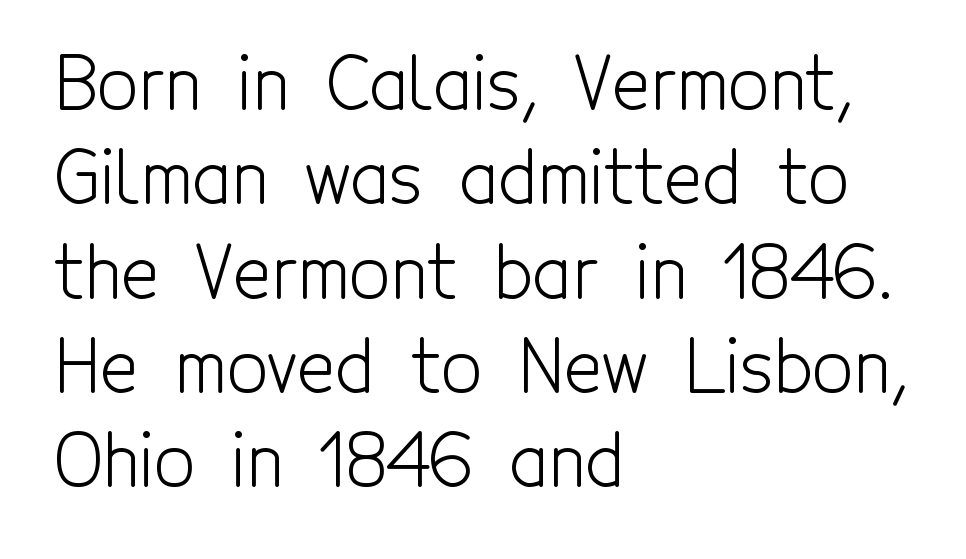
Q: Is the text bold? A: No.
Q: Is the text italic (slanted)? A: No, it is upright.
Q: Is the typeface a serif or a sans-serif typeface? A: Sans-serif.
Q: Is the text underlined? A: No.
Q: How is the paragraph aligned? A: Left-aligned.
Q: Is the spacing between letters normal or unusually wide? A: Normal.
Q: Is the spacing between lines tight, normal or loose? A: Normal.
Q: Width (condensed, normal, or wide)? A: Condensed.
Q: x-height? A: Medium.
Q: Monospaced? A: No.
